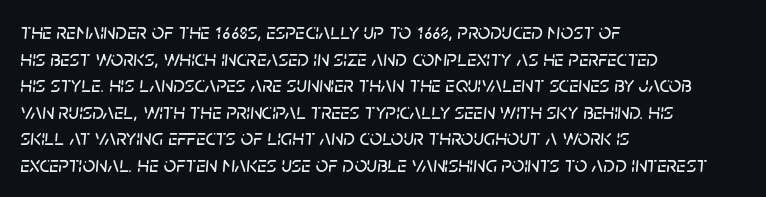
The image shows 22 px text type, italic (leaning right); set left-aligned, line spacing 1.21x, normal letter spacing, not underlined.
